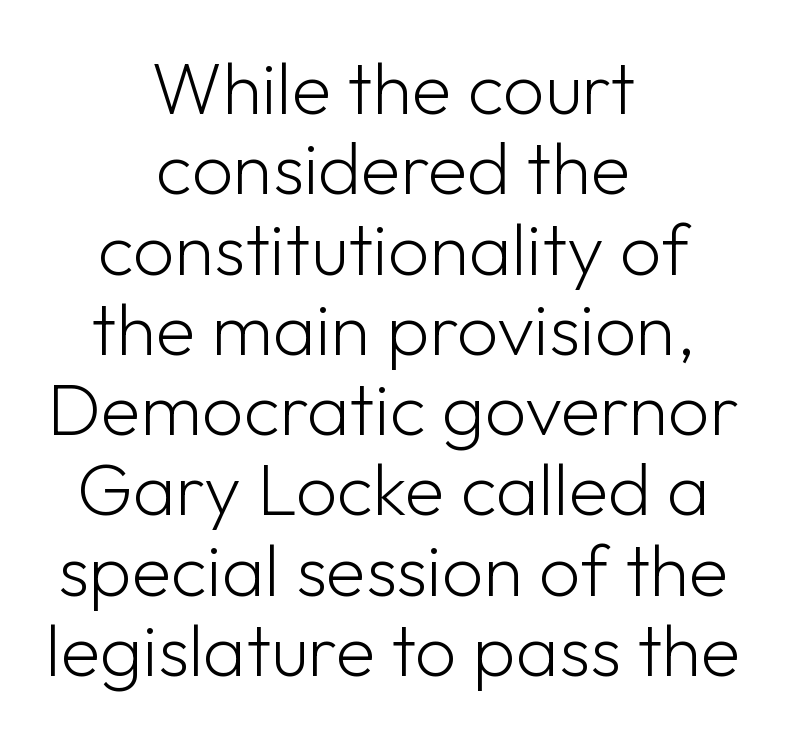
Q: Is the text bold? A: No.
Q: Is the text italic (slanted)? A: No, it is upright.
Q: Is the typeface a serif or a sans-serif typeface? A: Sans-serif.
Q: Is the text underlined? A: No.
Q: How is the paragraph aligned? A: Centered.
Q: Is the spacing between letters normal or unusually wide? A: Normal.
Q: Is the spacing between lines tight, normal or loose? A: Tight.
Q: Width (condensed, normal, or wide)? A: Normal.
Q: Stroke contrast? A: Low.
Q: x-height? A: Medium.
Q: Monospaced? A: No.
